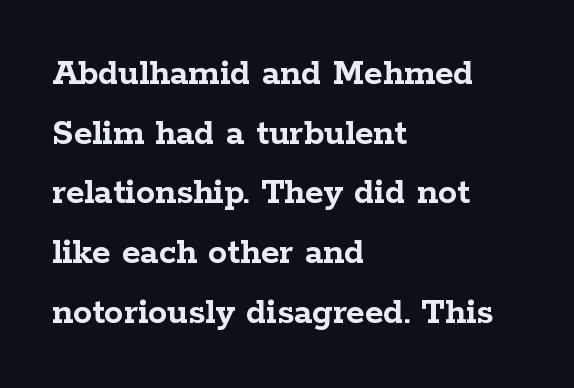
Q: Is the text bold? A: Yes.
Q: Is the text italic (slanted)? A: No, it is upright.
Q: Is the typeface a serif or a sans-serif typeface? A: Serif.
Q: Is the text underlined? A: No.
Q: How is the paragraph aligned? A: Left-aligned.
Q: Is the spacing between letters normal or unusually wide? A: Normal.
Q: Is the spacing between lines tight, normal or loose? A: Normal.
Q: Width (condensed, normal, or wide)? A: Wide.
Q: Stroke contrast? A: Low.
Q: x-height? A: Medium.
Q: Monospaced? A: No.
